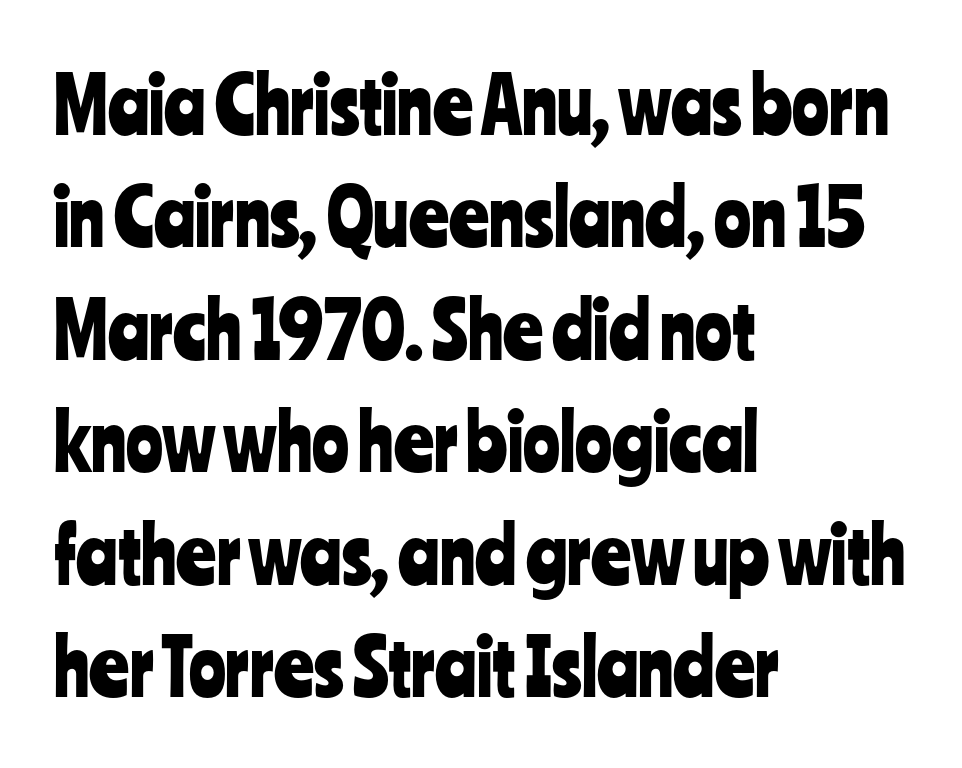
The image shows 77 px condensed sans-serif type, upright; set left-aligned, normal line spacing (1.46x), normal letter spacing, not underlined; low stroke contrast and a medium x-height.
